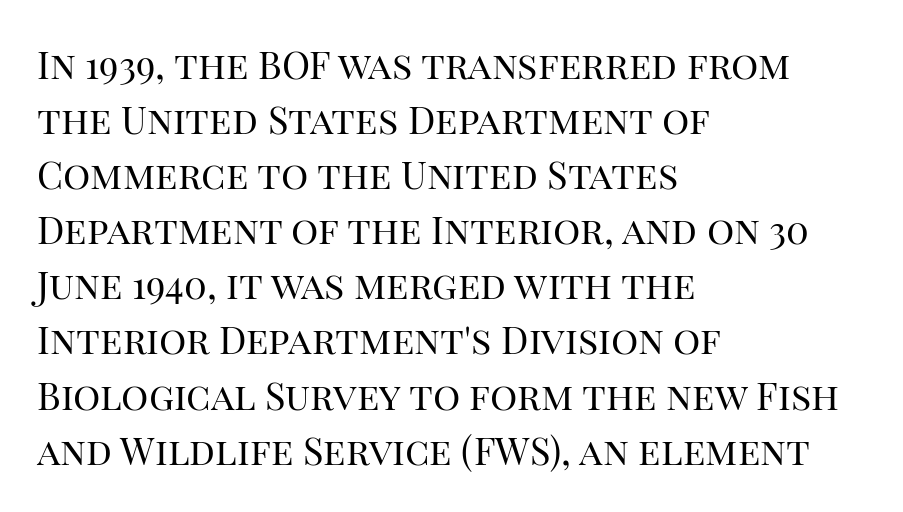
{"serif": "yes", "italic": "no", "bold": "no", "weight": "regular", "width": "normal", "stroke_contrast": "high", "x_height": "large", "monospaced": "no", "underline": "no", "align": "left", "line_spacing": "normal", "line_spacing_ratio": 1.45, "letter_spacing": "normal", "letter_spacing_em": 0.0, "glyph_px": 38}
